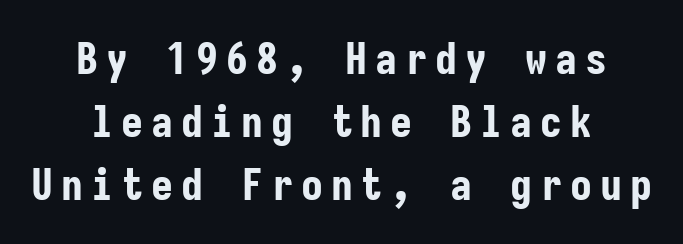
The image shows 44 px bold, condensed sans-serif type, upright, monospaced; set centered, normal line spacing (1.43x), not underlined; low stroke contrast and a medium x-height.
